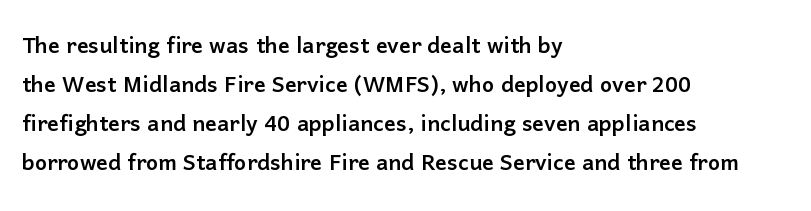
The image shows 29 px sans-serif type, upright; set left-aligned, normal line spacing (1.34x), normal letter spacing, not underlined; low stroke contrast and a medium x-height.
